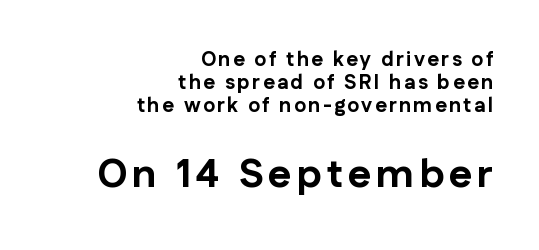
These lines are rendered in a variable-pitch font. Are there feet on the stems? There aren't — it's a sans. I'd describe the lettering as bold — thick and assertive. Compare the two chunks: the lower has the greater cap height. The block of text is dense from top to bottom, with scant space between rows. It's the straight-up-and-down kind of type.
